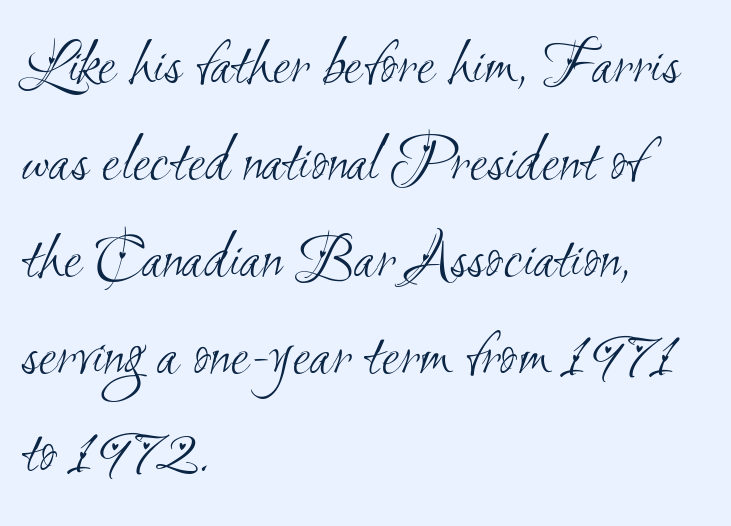
Line starts are locked; line ends wander. Each letter keeps its own natural width here, so spacing adapts to shape. The type family on display is of the sans-serif kind. These lines keep a tight, regular rhythm from letter to letter. Lines of text with bare space underneath.
